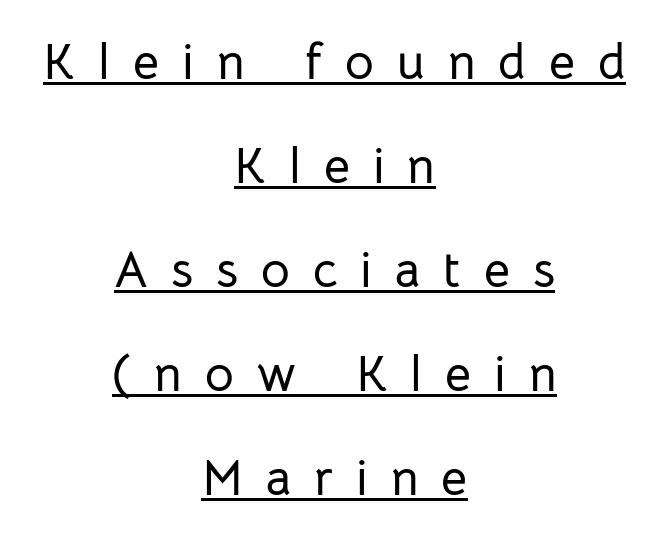
Q: Is the text italic (slanted)? A: No, it is upright.
Q: Is the typeface a serif or a sans-serif typeface? A: Sans-serif.
Q: Is the text underlined? A: Yes.
Q: How is the paragraph aligned? A: Centered.
Q: Is the spacing between letters normal or unusually wide? A: Unusually wide.
Q: Is the spacing between lines tight, normal or loose? A: Loose.
Q: Width (condensed, normal, or wide)? A: Normal.
Q: Stroke contrast? A: Low.
Q: x-height? A: Medium.
Q: Monospaced? A: No.
